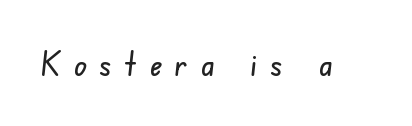
The image shows 34 px condensed sans-serif type; set unusually wide letter spacing (+0.39 em), not underlined; low stroke contrast and a small x-height.
